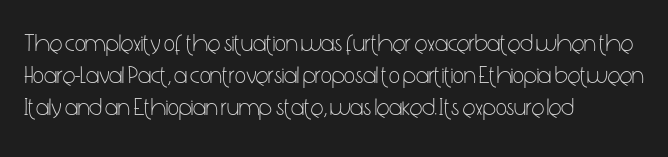
Q: Is the text bold? A: No.
Q: Is the text italic (slanted)? A: No, it is upright.
Q: Is the text underlined? A: No.
Q: How is the paragraph aligned? A: Left-aligned.
Q: Is the spacing between letters normal or unusually wide? A: Normal.
Q: Is the spacing between lines tight, normal or loose? A: Normal.
